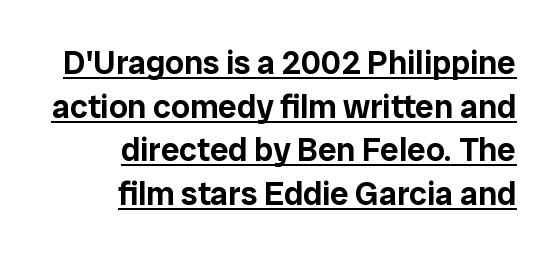
Q: Is the text italic (slanted)? A: No, it is upright.
Q: Is the typeface a serif or a sans-serif typeface? A: Sans-serif.
Q: Is the text underlined? A: Yes.
Q: How is the paragraph aligned? A: Right-aligned.
Q: Is the spacing between letters normal or unusually wide? A: Normal.
Q: Is the spacing between lines tight, normal or loose? A: Normal.
Q: Width (condensed, normal, or wide)? A: Normal.
Q: Stroke contrast? A: Low.
Q: x-height? A: Medium.
Q: Monospaced? A: No.
